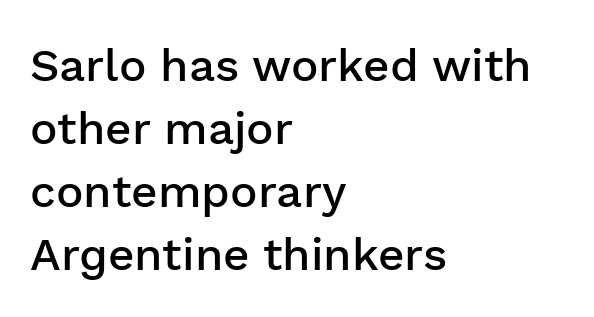
Weight check: semibold — heavier than regular, not quite bold. These lines are set flush left with a ragged right edge. Successive baselines arrive at the customary interval. Typographically, this falls in the sans-serif category. This is the regular roman posture of the typeface.
